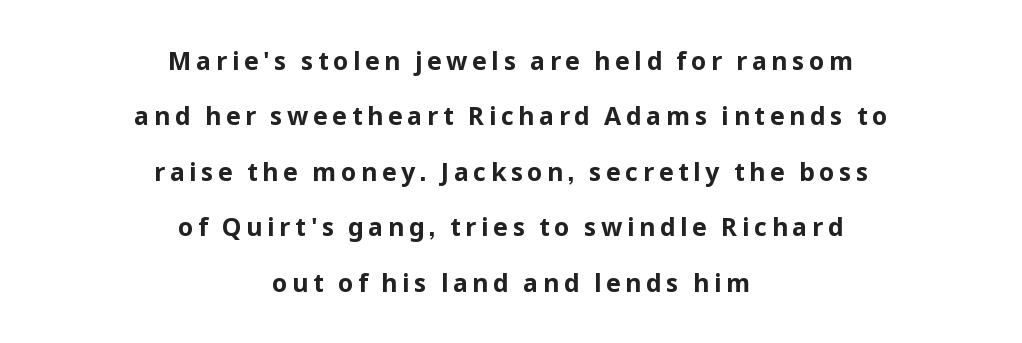
Q: Is the text bold? A: Yes.
Q: Is the text italic (slanted)? A: No, it is upright.
Q: Is the text underlined? A: No.
Q: How is the paragraph aligned? A: Centered.
Q: Is the spacing between lines tight, normal or loose? A: Loose.
